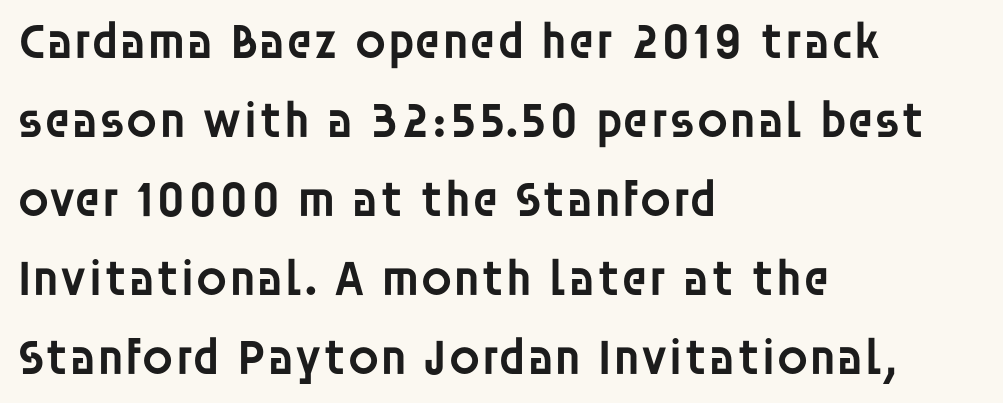
No word sits above an underline. This is roman type, the default non-slanted kind. The letters advance in unequal steps, a hallmark of proportional type. A typesetter would label this face a sans. One-word summary of the alignment: left.
